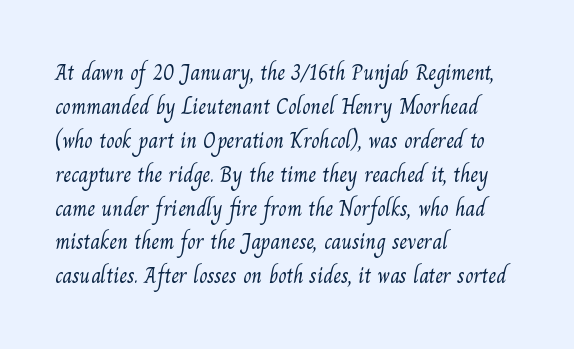
Q: Is the text bold? A: No.
Q: Is the text underlined? A: No.
Q: How is the paragraph aligned? A: Left-aligned.
Q: Is the spacing between letters normal or unusually wide? A: Normal.
Q: Is the spacing between lines tight, normal or loose? A: Normal.
